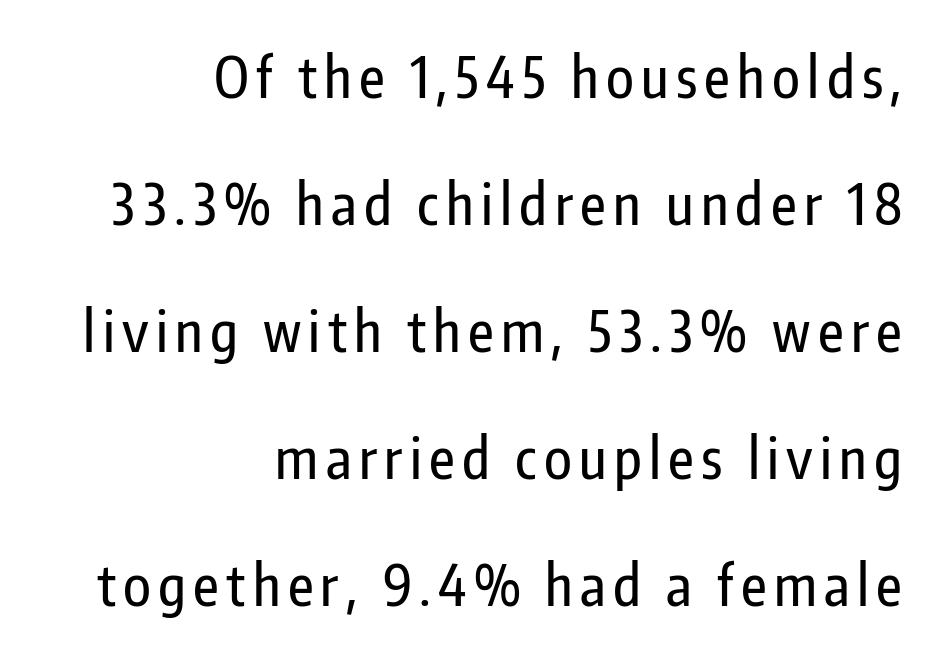
{"serif": "no", "italic": "no", "width": "condensed", "stroke_contrast": "low", "x_height": "medium", "monospaced": "no", "underline": "no", "align": "right", "line_spacing": "loose", "line_spacing_ratio": 2.27, "glyph_px": 56}
